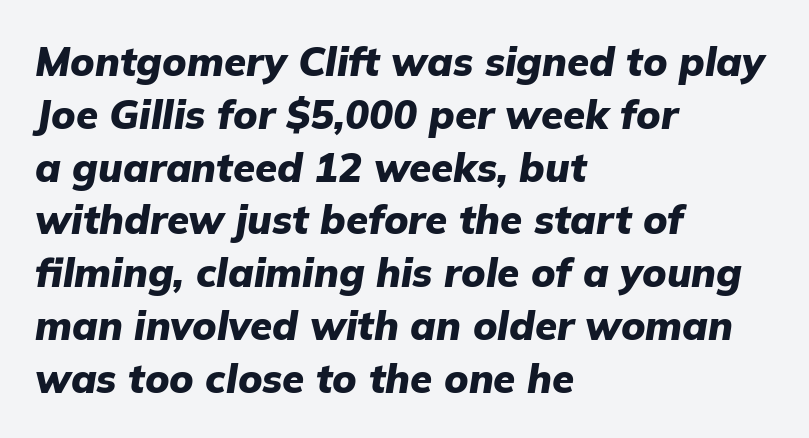
{"italic": "yes", "lean": "right", "slant_degrees": 9, "bold": "yes", "weight": "heavy", "width": "normal", "stroke_contrast": "low", "x_height": "medium", "monospaced": "no", "underline": "no", "align": "left", "line_spacing": "normal", "line_spacing_ratio": 1.32, "letter_spacing": "normal", "letter_spacing_em": 0.0, "glyph_px": 40}
